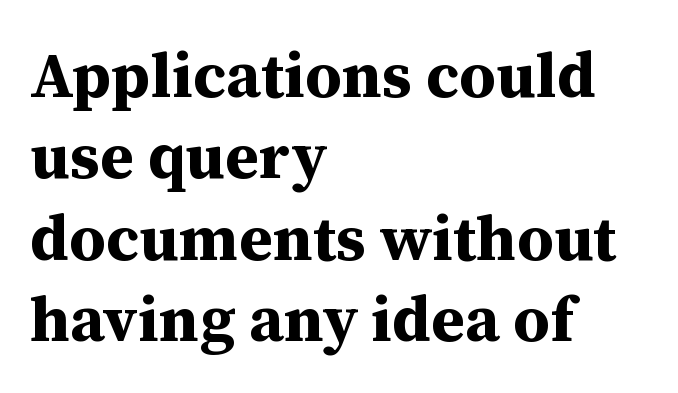
These lines are rendered in a variable-pitch font. The letters sit at their default tracking, neither squeezed nor spread. In terms of weight, the rendering is a true, heavy bold. The specimen omits any rule beneath the text block's lines. Ascenders rise straight up at ninety degrees.
